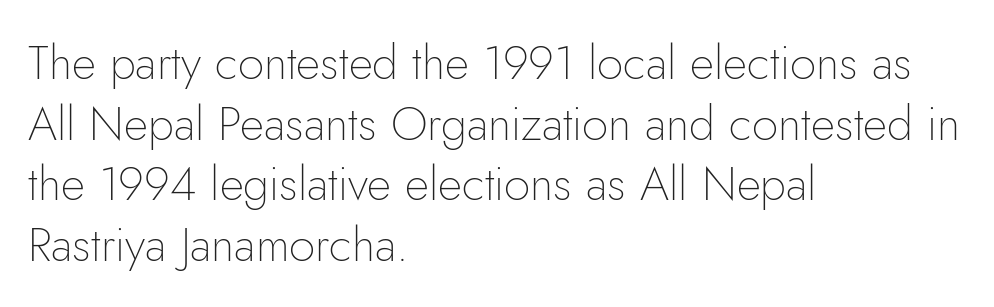
The image shows 47 px thin sans-serif type, upright; set left-aligned, normal line spacing (1.29x), normal letter spacing, not underlined; low stroke contrast and a small x-height.
